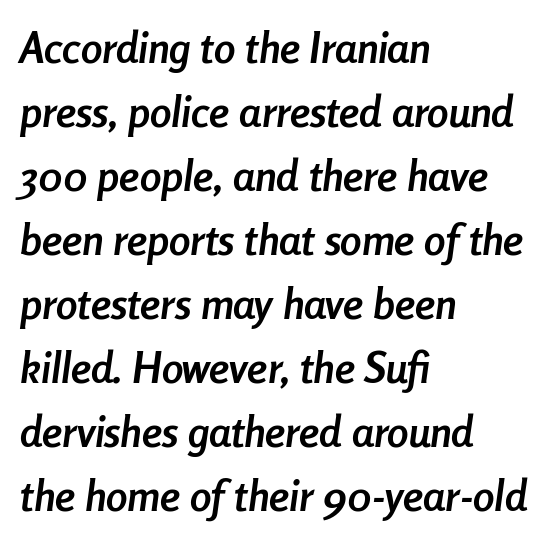
The image shows 43 px semibold, condensed type, italic (leaning right); set left-aligned, normal line spacing (1.49x), normal letter spacing, not underlined; low stroke contrast and a medium x-height.
